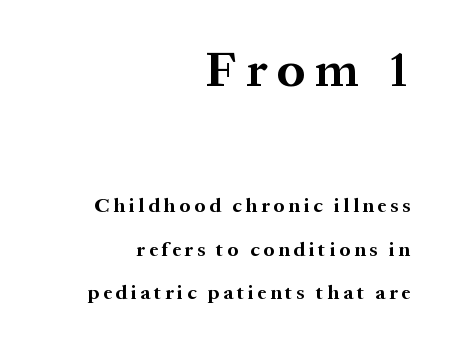
The image shows 50 px bold serif type, upright; set right-aligned, loose line spacing (2.17x), not underlined; the first (top) block is 2.5x larger; medium stroke contrast and a medium x-height.
